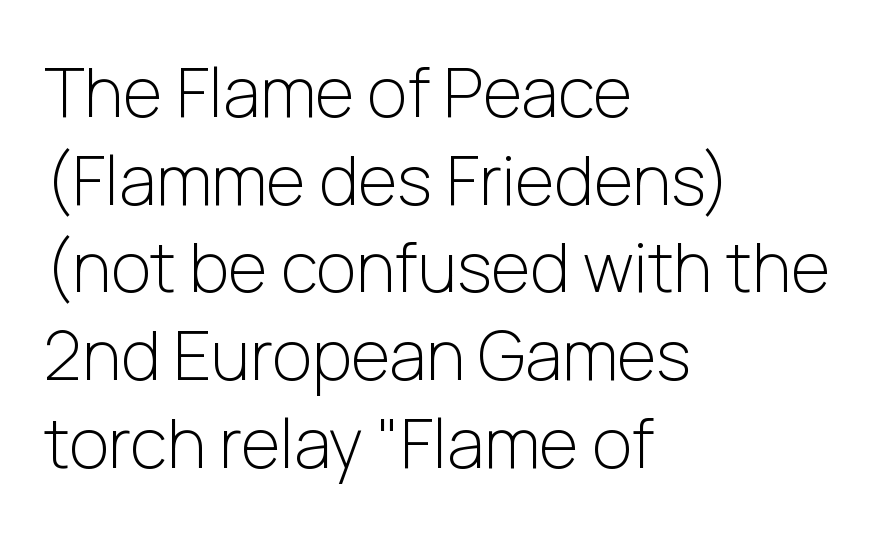
You can tell from the bare stems that sans-serif type was used. The face used here is rendered with its standard letterfit. The lines in this sample share a left origin and differ only in where they stop. What's the leading like? Ordinary, nothing unusual. Beneath every word, the page is bare.
